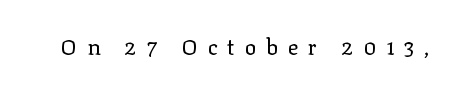
Caption: face not bold, strokes unweighted. Every character sits straight up, as roman type does. Letter spacing: wide. Nobody drew a line under any word here.
